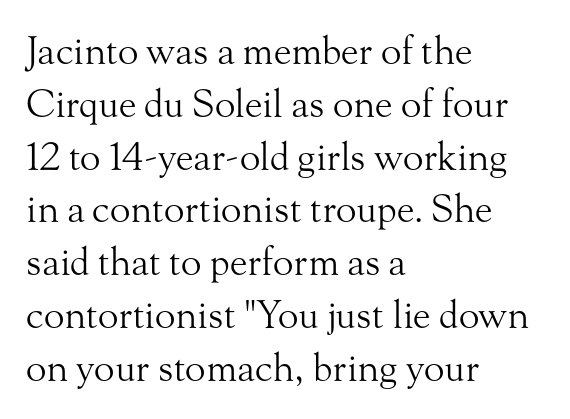
The foot of each line stays bare and open. Tracking here is standard; glyphs follow each other at the usual distance. Stems here are at most as thick as an everyday book face. In terms of leading, this rendering sits right in the middle.
